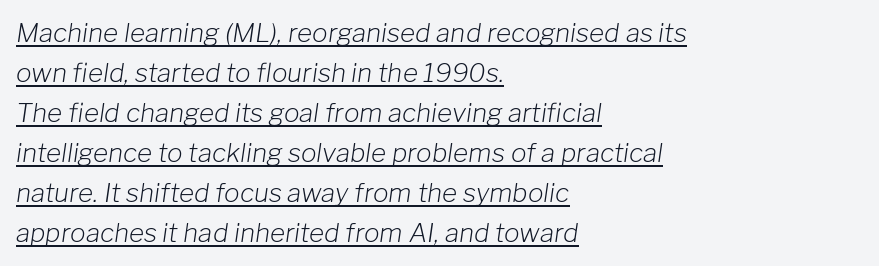
The image shows 26 px text type, italic (leaning right); set left-aligned, normal line spacing (1.54x), normal letter spacing, underlined.
